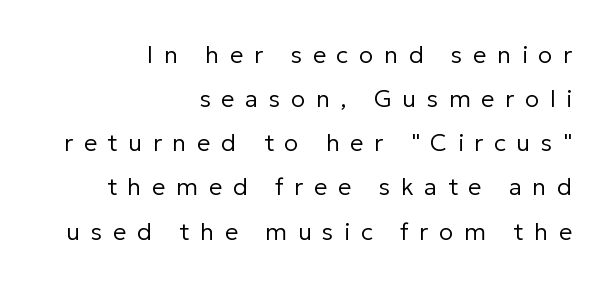
Q: Is the text bold? A: No.
Q: Is the text italic (slanted)? A: No, it is upright.
Q: Is the text underlined? A: No.
Q: How is the paragraph aligned? A: Right-aligned.
Q: Is the spacing between letters normal or unusually wide? A: Unusually wide.
